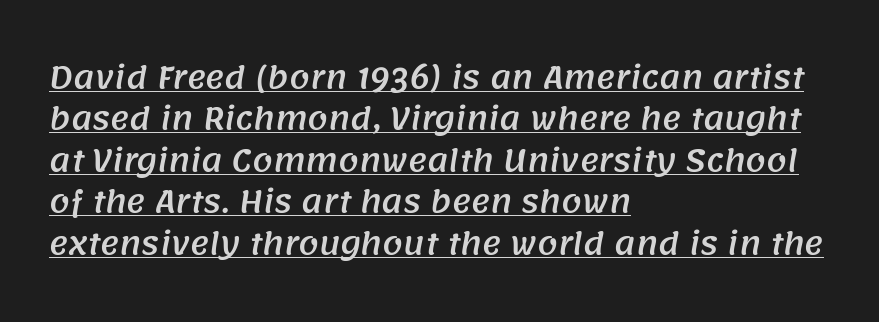
{"serif": "no", "width": "normal", "stroke_contrast": "medium", "x_height": "large", "monospaced": "no", "underline": "yes", "align": "left", "line_spacing": "normal", "line_spacing_ratio": 1.43, "letter_spacing": "normal", "letter_spacing_em": 0.0, "glyph_px": 29}
